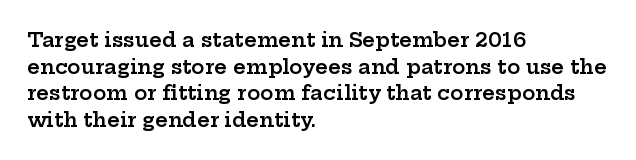
{"italic": "no", "bold": "semi", "underline": "no", "align": "left", "line_spacing": "normal", "line_spacing_ratio": 1.33, "letter_spacing": "normal", "letter_spacing_em": 0.0, "glyph_px": 20}
